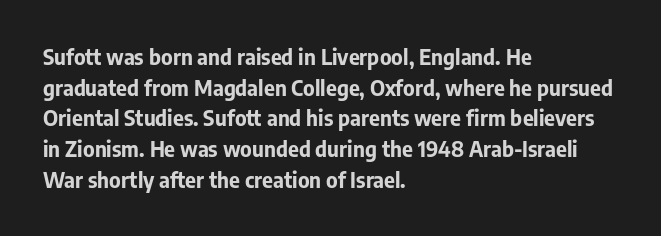
{"italic": "no", "bold": "yes", "underline": "no", "align": "left", "line_spacing": "normal", "line_spacing_ratio": 1.46, "letter_spacing": "normal", "letter_spacing_em": 0.0, "glyph_px": 21}
